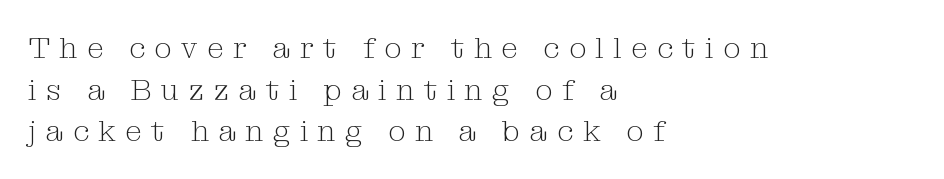
{"serif": "yes", "italic": "no", "bold": "no", "weight": "light", "width": "normal", "stroke_contrast": "medium", "x_height": "medium", "monospaced": "no", "underline": "no", "align": "left", "line_spacing": "normal", "line_spacing_ratio": 1.39, "letter_spacing": "wide", "letter_spacing_em": 0.32, "glyph_px": 30}
